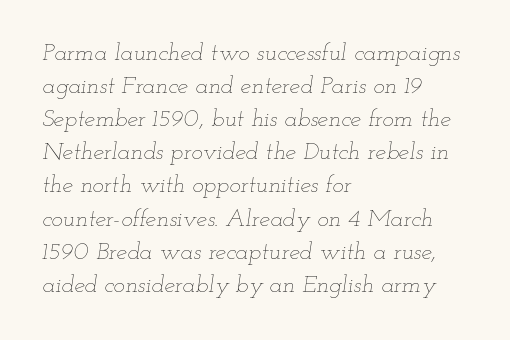
The characters are drawn with everyday or finer stroke widths. Quick note: interline space is typical. These lines keep a tight, regular rhythm from letter to letter. Does the copy run flush right? No — it runs flush left. In terms of posture, this sample is oblique. Any mark beneath the type? The region is blank.
